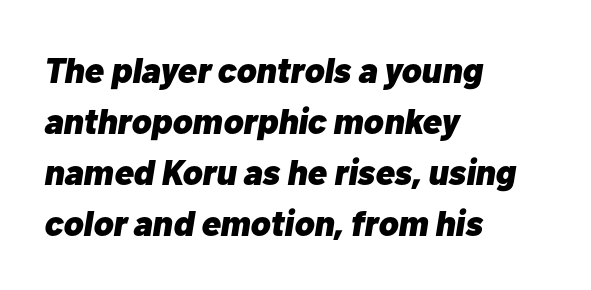
{"italic": "yes", "lean": "right", "slant_degrees": 10, "bold": "yes", "weight": "heavy", "width": "normal", "stroke_contrast": "low", "x_height": "medium", "monospaced": "no", "underline": "no", "align": "left", "line_spacing": "normal", "line_spacing_ratio": 1.42, "letter_spacing": "normal", "letter_spacing_em": 0.0, "glyph_px": 36}
